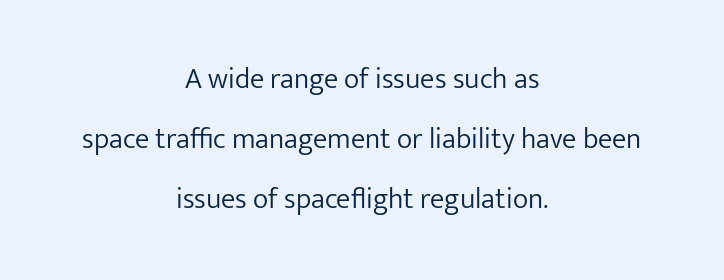
{"serif": "no", "italic": "no", "bold": "no", "weight": "light", "width": "normal", "stroke_contrast": "low", "x_height": "medium", "monospaced": "no", "underline": "no", "align": "center", "line_spacing": "loose", "line_spacing_ratio": 2.07, "letter_spacing": "normal", "letter_spacing_em": 0.0, "glyph_px": 29}
